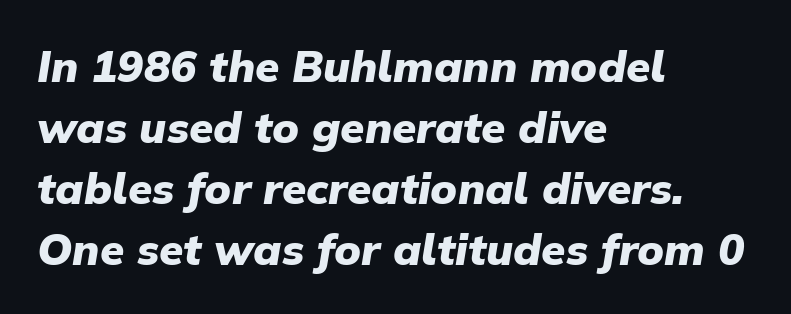
The line-height multiplier appears to be the usual default. Note the varied advance widths — an 'i' is clearly narrower than an 'm'. Notice how thick the strokes are: this is what a full bold looks like. The specimen omits any rule beneath the text block's lines. Honestly, the letter spacing is just normal — you wouldn't notice it. The paragraph has a hard left edge and a soft right edge.
